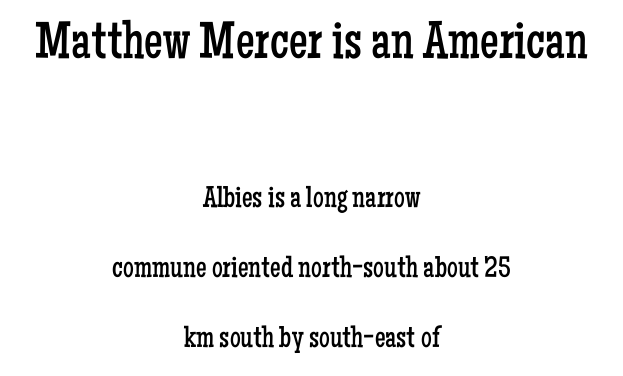
Short note: letters normally spaced. Just letters on the line, the space beneath them empty. Is the lower block the larger one? No — the upper block carries the bigger type. The face looks like a standard text weight, possibly lighter.
